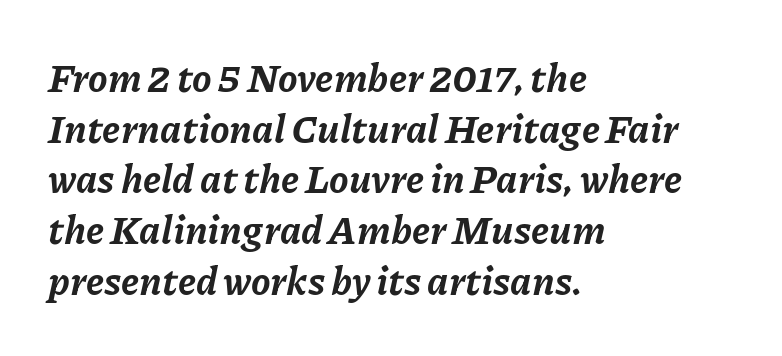
The image shows 39 px bold type, italic (leaning right); set left-aligned, normal line spacing (1.3x), normal letter spacing, not underlined; low stroke contrast and a medium x-height.
